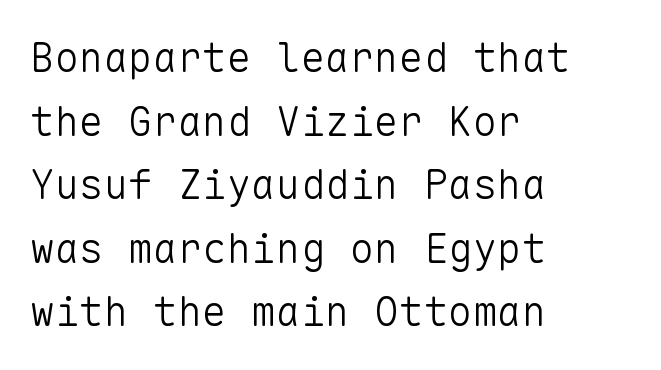
The weight would be labelled regular, book, light, or lighter still. Is there any slant? The stems are plumb. Spacing between characters is what you'd get straight out of the box. Horizontal bands of white between lines are of average thickness. Serifs: no, the terminals of the letterforms are clean. Anything drawn beneath the words? Only blank space.
